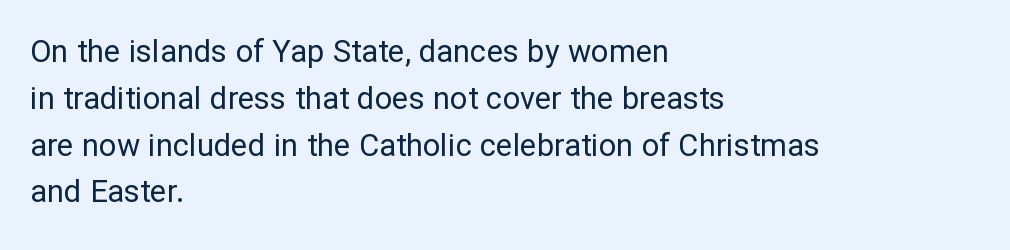
The image shows 31 px regular-weight sans-serif type, upright; set left-aligned, normal line spacing (1.51x), normal letter spacing, not underlined; low stroke contrast and a medium x-height.
